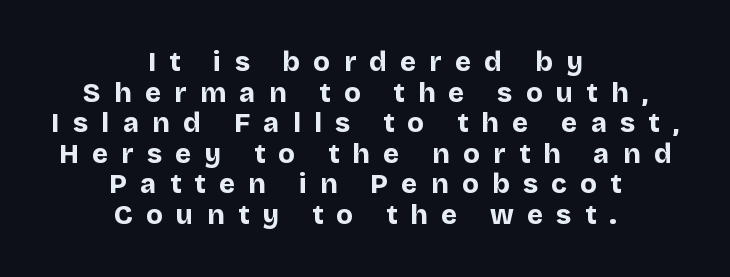
Q: Is the text bold? A: Yes.
Q: Is the text italic (slanted)? A: No, it is upright.
Q: Is the text underlined? A: No.
Q: How is the paragraph aligned? A: Centered.
Q: Is the spacing between letters normal or unusually wide? A: Unusually wide.
Q: Is the spacing between lines tight, normal or loose? A: Tight.
